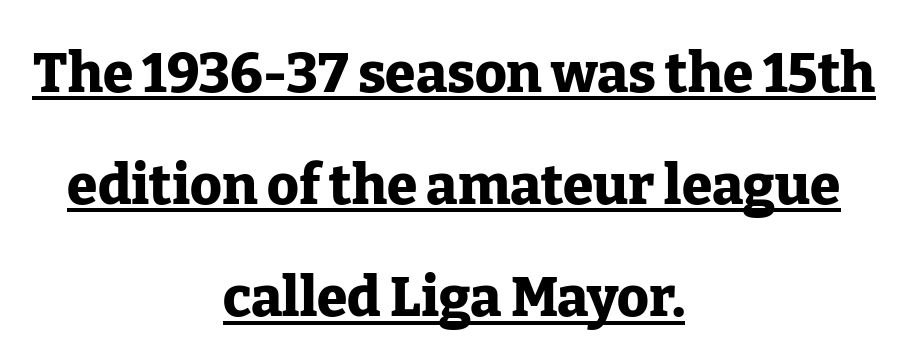
The image shows 55 px heavy serif type, upright; set centered, loose line spacing (2.04x), normal letter spacing, underlined; low stroke contrast and a medium x-height.
